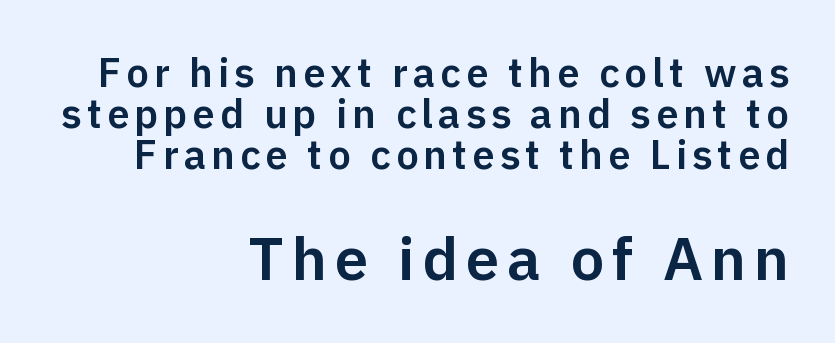
The image shows 60 px sans-serif type, upright; set right-aligned, tight line spacing (1.03x), not underlined; the second (bottom) block is 1.5x larger; low stroke contrast and a medium x-height.
